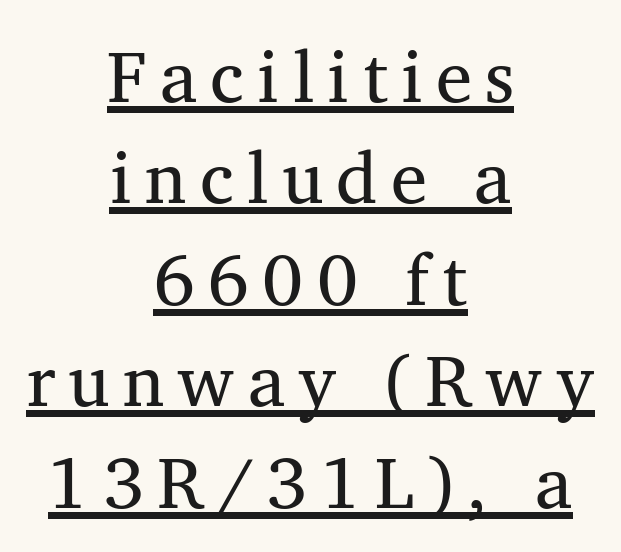
{"serif": "yes", "italic": "no", "bold": "no", "weight": "regular", "width": "normal", "stroke_contrast": "medium", "x_height": "medium", "monospaced": "no", "underline": "yes", "align": "center", "line_spacing": "normal", "line_spacing_ratio": 1.39, "glyph_px": 73}
